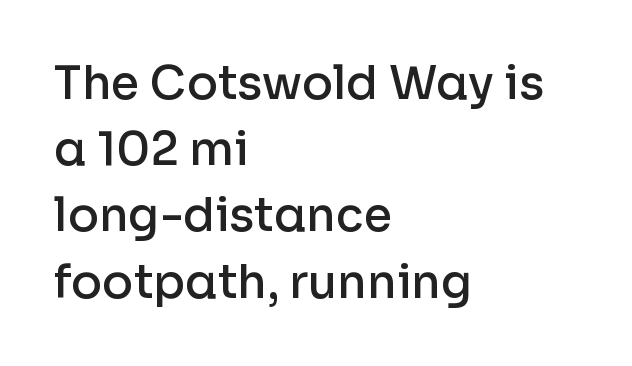
Q: Is the text bold? A: Semi-bold.
Q: Is the text italic (slanted)? A: No, it is upright.
Q: Is the typeface a serif or a sans-serif typeface? A: Sans-serif.
Q: Is the text underlined? A: No.
Q: How is the paragraph aligned? A: Left-aligned.
Q: Is the spacing between letters normal or unusually wide? A: Normal.
Q: Is the spacing between lines tight, normal or loose? A: Normal.
Q: Width (condensed, normal, or wide)? A: Normal.
Q: Stroke contrast? A: Low.
Q: x-height? A: Medium.
Q: Monospaced? A: No.
